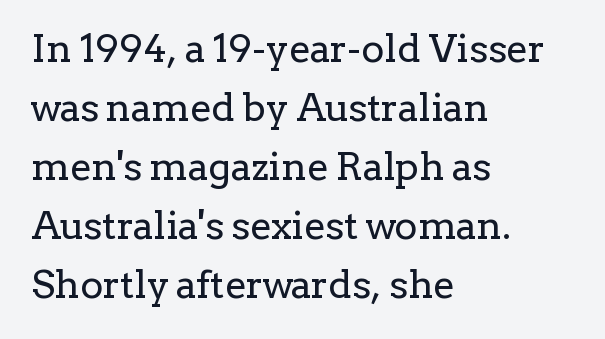
Q: Is the text bold? A: No.
Q: Is the text italic (slanted)? A: No, it is upright.
Q: Is the typeface a serif or a sans-serif typeface? A: Serif.
Q: Is the text underlined? A: No.
Q: How is the paragraph aligned? A: Left-aligned.
Q: Is the spacing between letters normal or unusually wide? A: Normal.
Q: Is the spacing between lines tight, normal or loose? A: Normal.
Q: Width (condensed, normal, or wide)? A: Normal.
Q: Stroke contrast? A: Low.
Q: x-height? A: Medium.
Q: Monospaced? A: No.
